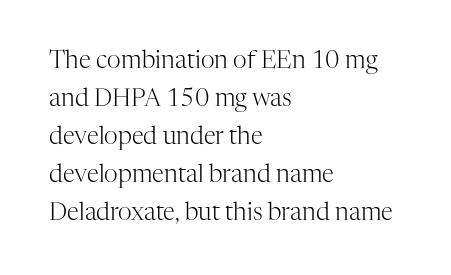
The image shows 24 px text type, upright; set left-aligned, normal line spacing (1.58x), normal letter spacing, not underlined.
